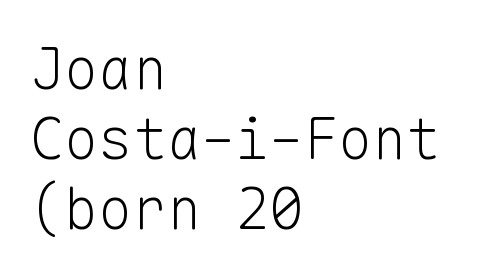
A light-to-regular cut is what we see here. The passage shown has conventional tracking throughout. Check where the strokes stop: nothing finishes them off — pure sans. Every character here occupies the same horizontal width, giving the sample a typewriter-like rhythm.
